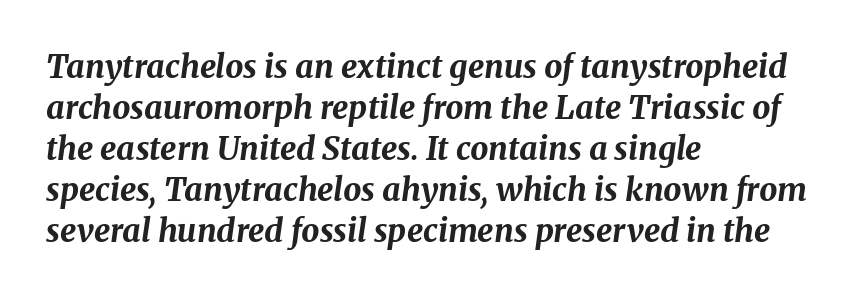
Q: Is the text bold? A: Yes.
Q: Is the text italic (slanted)? A: Yes, it leans right by about 8 degrees.
Q: Is the text underlined? A: No.
Q: How is the paragraph aligned? A: Left-aligned.
Q: Is the spacing between letters normal or unusually wide? A: Normal.
Q: Is the spacing between lines tight, normal or loose? A: Normal.
Q: Width (condensed, normal, or wide)? A: Normal.
Q: Stroke contrast? A: Medium.
Q: x-height? A: Medium.
Q: Monospaced? A: No.
